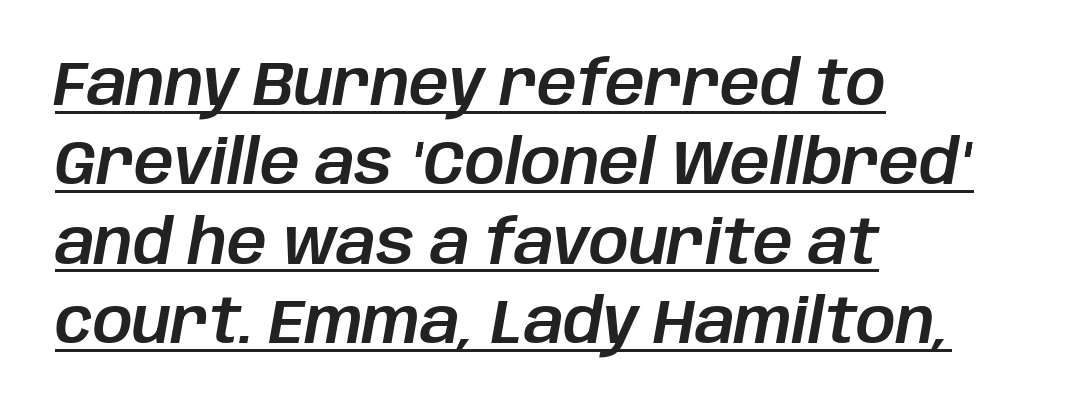
{"italic": "yes", "lean": "right", "slant_degrees": 10, "width": "normal", "stroke_contrast": "low", "x_height": "large", "monospaced": "no", "underline": "yes", "align": "left", "line_spacing": "normal", "line_spacing_ratio": 1.28, "letter_spacing": "normal", "letter_spacing_em": 0.0, "glyph_px": 62}
